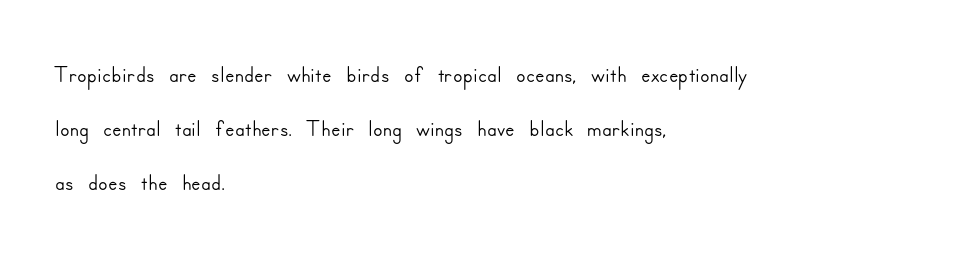
The image shows 35 px sans-serif type, upright; set left-aligned, normal line spacing (1.55x), normal letter spacing, not underlined; low stroke contrast and a small x-height.
